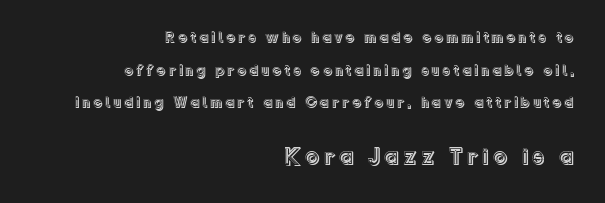
The image shows 23 px text type, upright; set right-aligned, loose line spacing (2.18x), not underlined; the second (bottom) block is 1.53x larger.
